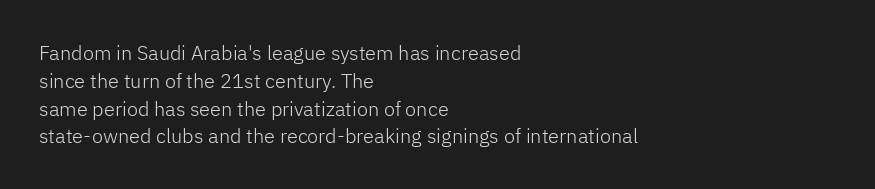
The image shows 20 px text type, upright; set left-aligned, normal line spacing (1.39x), normal letter spacing, not underlined.
